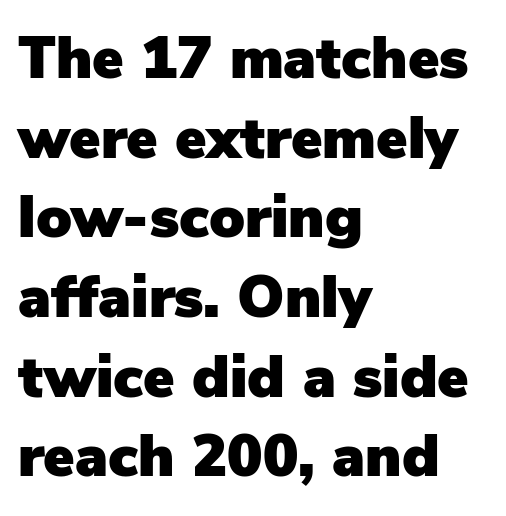
The image shows 59 px sans-serif type, upright; set left-aligned, normal line spacing (1.35x), normal letter spacing, not underlined; low stroke contrast and a medium x-height.
